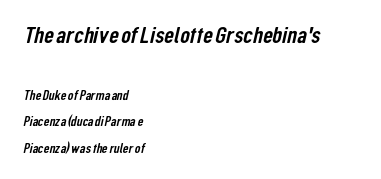
Between one letter and the next there's only the usual sliver of space. Caption: multi-line text, flush left, ragged right. The string is rendered with underlining switched off. The letters in the upper block stand taller than those in the block below. Summary of vertical rhythm: relaxed, with wide interline spacing.
